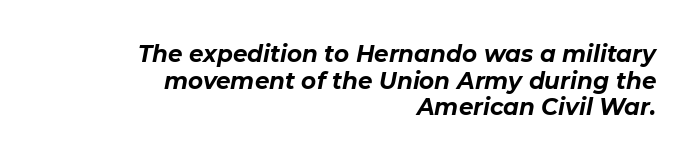
The image shows 23 px bold type, italic (leaning right); set right-aligned, line spacing 1.16x, normal letter spacing, not underlined.
